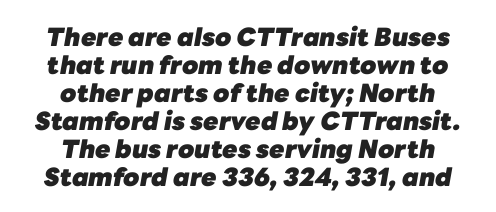
The image shows 25 px bold type, italic (leaning right); set centered, tight line spacing (1.12x), normal letter spacing, not underlined.
